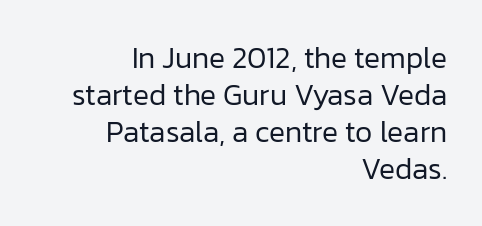
{"serif": "no", "italic": "no", "bold": "no", "weight": "regular", "width": "normal", "stroke_contrast": "low", "x_height": "medium", "monospaced": "no", "underline": "no", "align": "right", "line_spacing_ratio": 1.23, "letter_spacing": "normal", "letter_spacing_em": 0.0, "glyph_px": 30}
